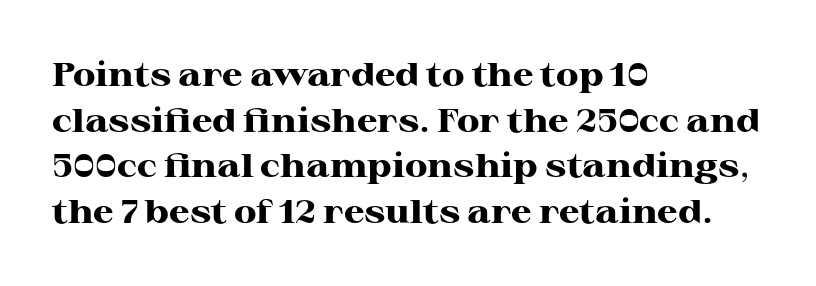
A student would call this left alignment; a typographer would say flush left, rag right. The type sits square on the baseline with zero lean. These lines sit exactly where default settings would place them. You could call the tracking neutral — neither tight nor loose.
